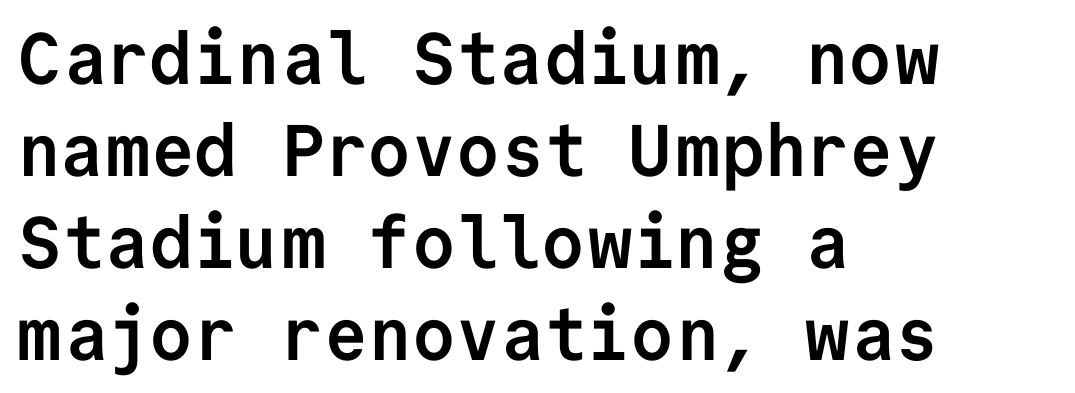
The image shows 73 px semibold sans-serif type, upright, monospaced; set left-aligned, normal line spacing (1.26x), normal letter spacing, not underlined; low stroke contrast and a medium x-height.
